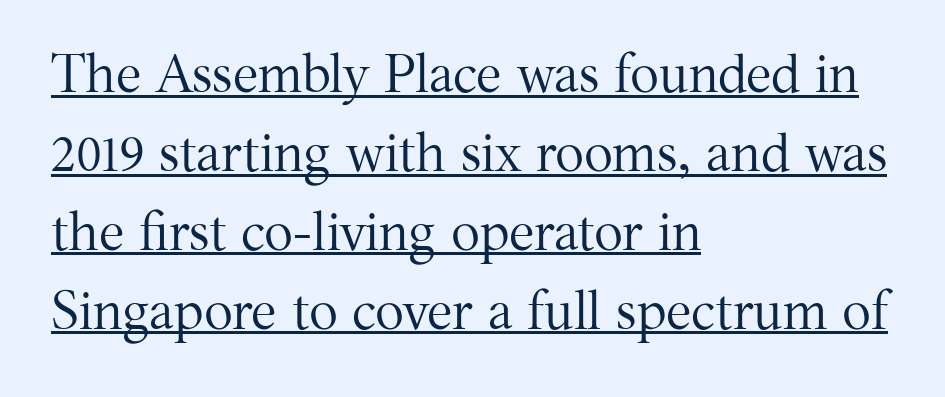
Q: Is the text bold? A: No.
Q: Is the text italic (slanted)? A: No, it is upright.
Q: Is the typeface a serif or a sans-serif typeface? A: Serif.
Q: Is the text underlined? A: Yes.
Q: How is the paragraph aligned? A: Left-aligned.
Q: Is the spacing between letters normal or unusually wide? A: Normal.
Q: Is the spacing between lines tight, normal or loose? A: Normal.
Q: Width (condensed, normal, or wide)? A: Normal.
Q: Stroke contrast? A: Medium.
Q: x-height? A: Medium.
Q: Monospaced? A: No.
